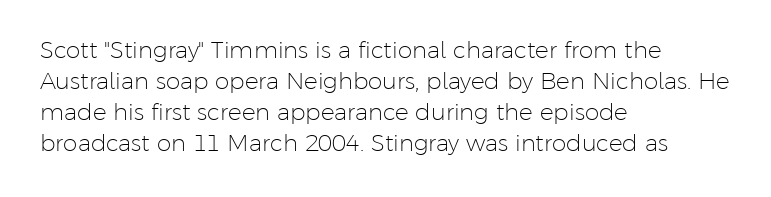
The image shows 23 px text type, upright; set left-aligned, normal line spacing (1.35x), normal letter spacing, not underlined.
